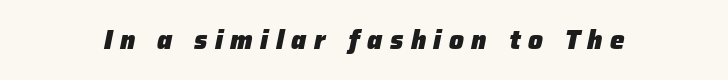
Q: Is the text bold? A: Yes.
Q: Is the text italic (slanted)? A: Yes, it leans right by about 12 degrees.
Q: Is the text underlined? A: No.
Q: Is the spacing between letters normal or unusually wide? A: Unusually wide.
